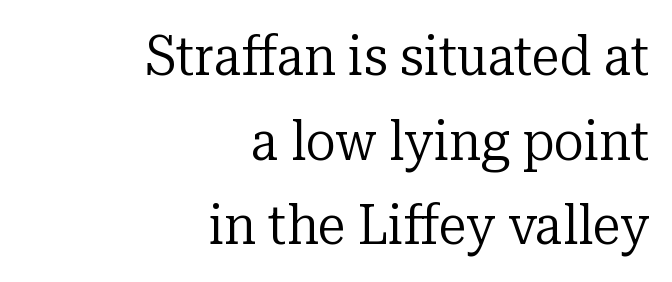
The lines are quadded right. Students, observe: this is what conventionally led text looks like. The type is set solid horizontally, with unmodified tracking. Underlining? Definitely not there. Stroke thickness stays within the range of a standard reading face or lighter.
